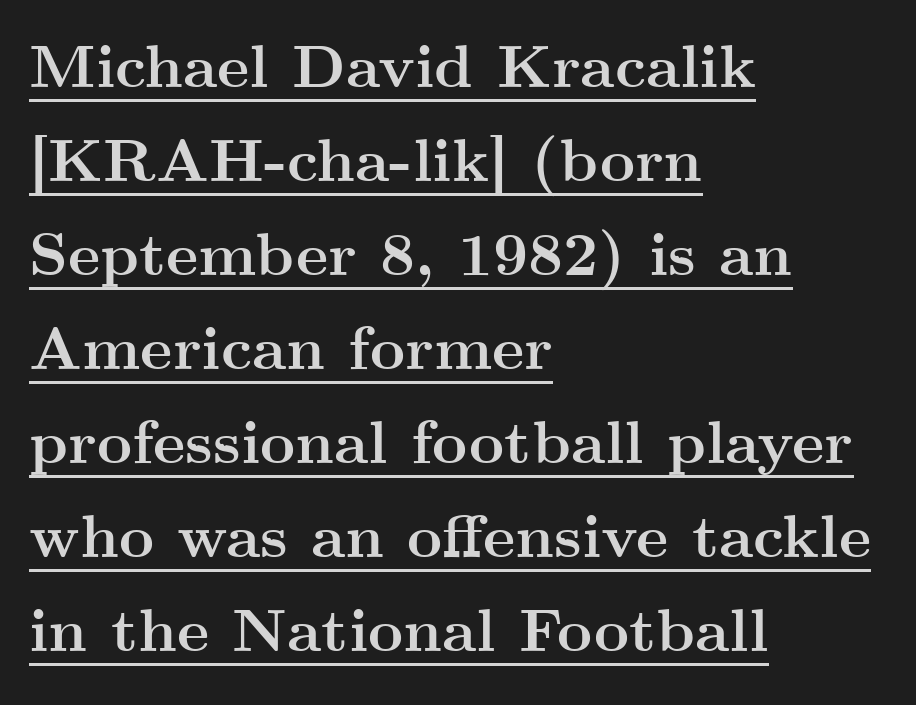
Q: Is the text bold? A: Yes.
Q: Is the text italic (slanted)? A: No, it is upright.
Q: Is the typeface a serif or a sans-serif typeface? A: Serif.
Q: Is the text underlined? A: Yes.
Q: How is the paragraph aligned? A: Left-aligned.
Q: Is the spacing between letters normal or unusually wide? A: Normal.
Q: Is the spacing between lines tight, normal or loose? A: Normal.
Q: Width (condensed, normal, or wide)? A: Wide.
Q: Stroke contrast? A: Medium.
Q: x-height? A: Small.
Q: Monospaced? A: No.
